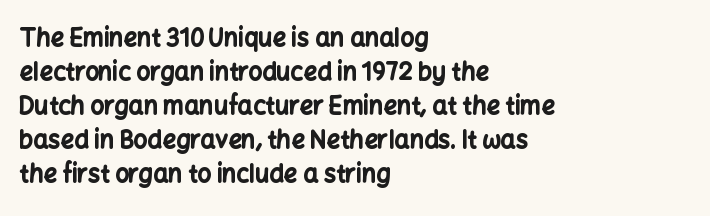
The image shows 24 px bold type, upright; set left-aligned, normal line spacing (1.42x), normal letter spacing, not underlined.
